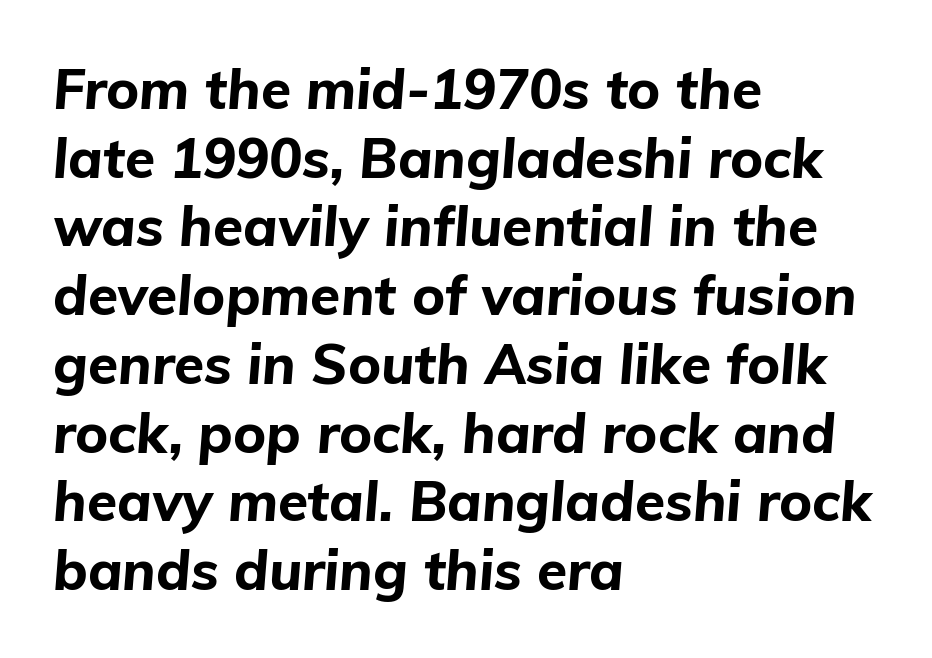
{"italic": "yes", "lean": "right", "slant_degrees": 5, "bold": "yes", "weight": "bold", "width": "normal", "stroke_contrast": "low", "x_height": "medium", "monospaced": "no", "underline": "no", "align": "left", "line_spacing": "normal", "line_spacing_ratio": 1.25, "letter_spacing": "normal", "letter_spacing_em": 0.0, "glyph_px": 55}
